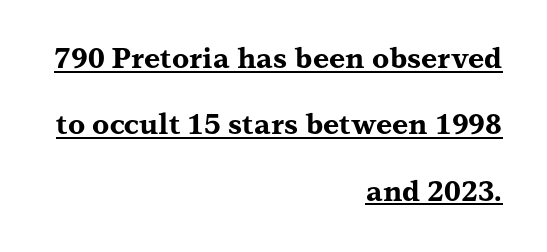
The image shows 28 px bold, wide serif type, upright; set right-aligned, loose line spacing (2.37x), normal letter spacing, underlined; medium stroke contrast and a medium x-height.
